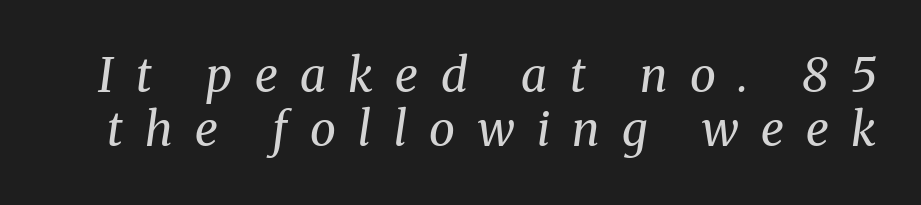
Q: Is the text bold? A: No.
Q: Is the text italic (slanted)? A: Yes, it leans right by about 8 degrees.
Q: Is the typeface a serif or a sans-serif typeface? A: Serif.
Q: Is the text underlined? A: No.
Q: Is the spacing between letters normal or unusually wide? A: Unusually wide.
Q: Is the spacing between lines tight, normal or loose? A: Tight.
Q: Width (condensed, normal, or wide)? A: Normal.
Q: Stroke contrast? A: Medium.
Q: x-height? A: Medium.
Q: Monospaced? A: No.
